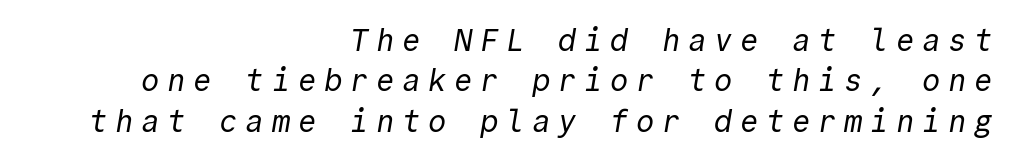
Honestly, there is no underline to notice here at all. Evenly set lines give the paragraph a standard silhouette. Think standard paragraph weight, or any step lighter than that. The typeface chosen for these lines omits serifs. Alignment: flush right. Loose tracking; the words dissolve into strings of separated letters.
